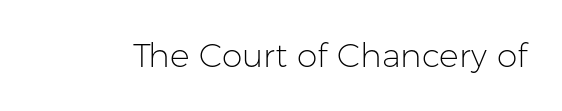
The glyphs in this specimen are sans serif. The cut favours lightness, reaching ordinary text weight at its darkest. Is this a fixed-width face? No — the glyphs have proportional, varying widths. Every stem runs plumb, perpendicular to the baseline. Rule under the text: the space is simply empty.
